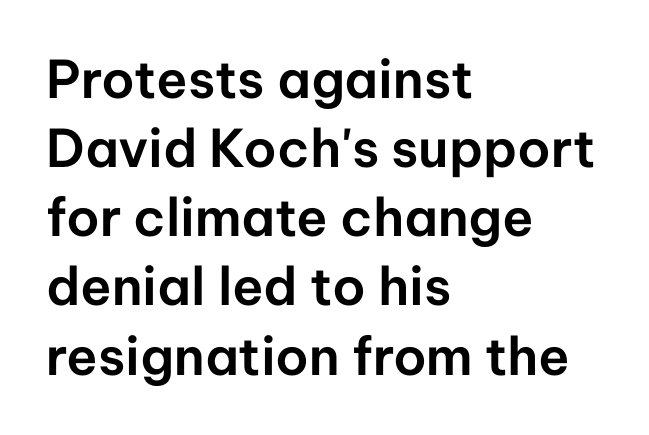
Q: Is the text italic (slanted)? A: No, it is upright.
Q: Is the typeface a serif or a sans-serif typeface? A: Sans-serif.
Q: Is the text underlined? A: No.
Q: How is the paragraph aligned? A: Left-aligned.
Q: Is the spacing between letters normal or unusually wide? A: Normal.
Q: Is the spacing between lines tight, normal or loose? A: Normal.
Q: Width (condensed, normal, or wide)? A: Normal.
Q: Stroke contrast? A: Low.
Q: x-height? A: Medium.
Q: Monospaced? A: No.
